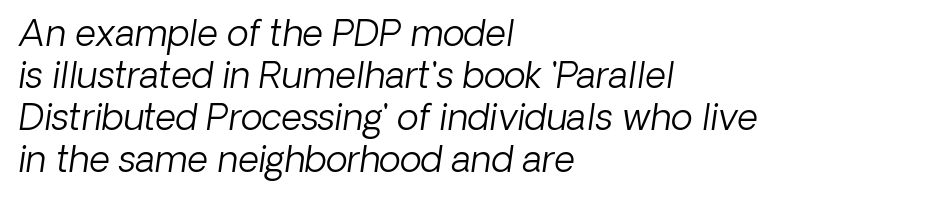
The image shows 36 px light sans-serif type; set left-aligned, line spacing 1.17x, normal letter spacing, not underlined; low stroke contrast and a medium x-height.
